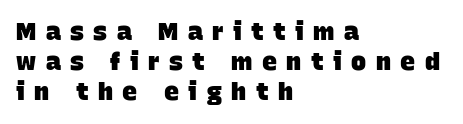
Q: Is the text bold? A: Yes.
Q: Is the text underlined? A: No.
Q: How is the paragraph aligned? A: Left-aligned.
Q: Is the spacing between letters normal or unusually wide? A: Unusually wide.
